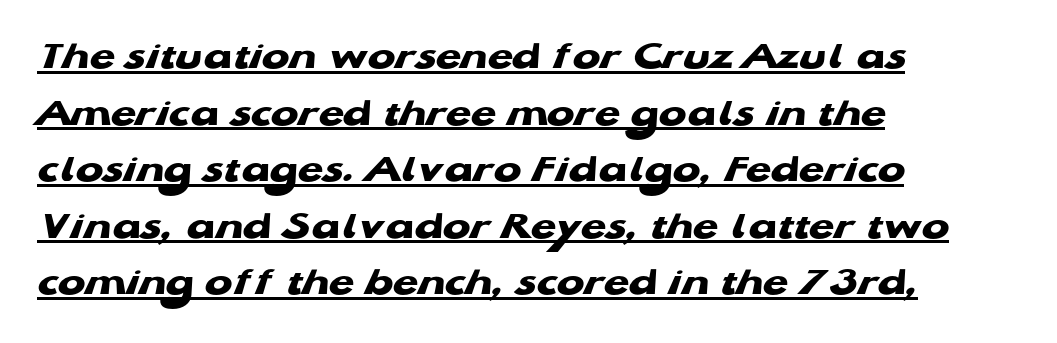
{"serif": "no", "bold": "yes", "weight": "heavy", "width": "wide", "stroke_contrast": "low", "x_height": "medium", "monospaced": "no", "underline": "yes", "align": "left", "line_spacing": "normal", "line_spacing_ratio": 1.38, "letter_spacing": "normal", "letter_spacing_em": 0.0, "glyph_px": 41}
